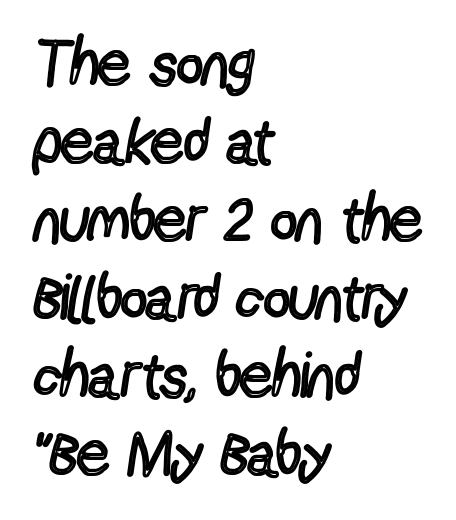
The image shows 64 px regular-weight, condensed sans-serif type; set left-aligned, line spacing 1.22x, normal letter spacing, not underlined; a medium x-height.
